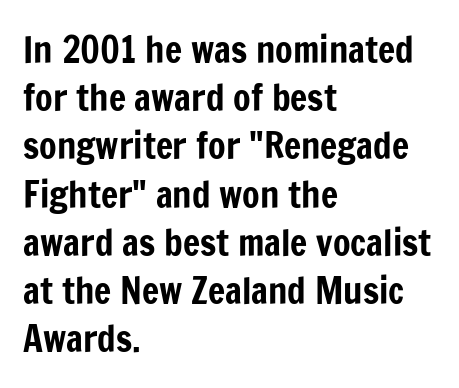
Q: Is the text italic (slanted)? A: No, it is upright.
Q: Is the typeface a serif or a sans-serif typeface? A: Sans-serif.
Q: Is the text underlined? A: No.
Q: How is the paragraph aligned? A: Left-aligned.
Q: Is the spacing between letters normal or unusually wide? A: Normal.
Q: Is the spacing between lines tight, normal or loose? A: Normal.
Q: Width (condensed, normal, or wide)? A: Condensed.
Q: Stroke contrast? A: Low.
Q: x-height? A: Medium.
Q: Monospaced? A: No.
